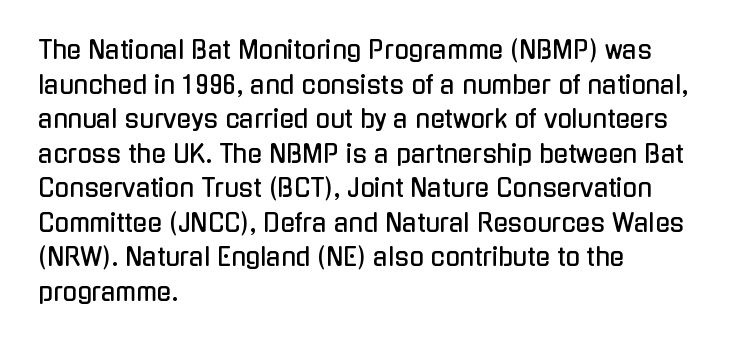
Q: Is the text italic (slanted)? A: No, it is upright.
Q: Is the text underlined? A: No.
Q: How is the paragraph aligned? A: Left-aligned.
Q: Is the spacing between letters normal or unusually wide? A: Normal.
Q: Is the spacing between lines tight, normal or loose? A: Normal.
